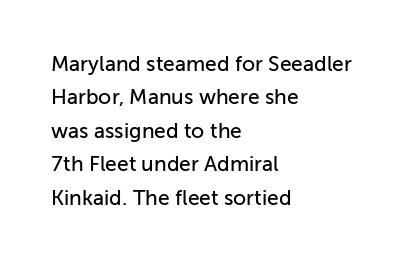
The image shows 21 px text type, upright; set left-aligned, normal line spacing (1.59x), normal letter spacing, not underlined.
